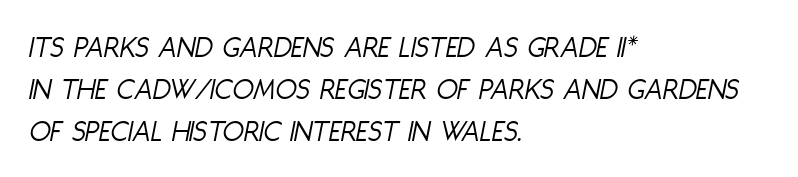
Q: Is the text bold? A: No.
Q: Is the text italic (slanted)? A: Yes, it leans right by about 11 degrees.
Q: Is the text underlined? A: No.
Q: How is the paragraph aligned? A: Left-aligned.
Q: Is the spacing between letters normal or unusually wide? A: Normal.
Q: Is the spacing between lines tight, normal or loose? A: Normal.
Q: Width (condensed, normal, or wide)? A: Condensed.
Q: Stroke contrast? A: Low.
Q: x-height? A: Large.
Q: Monospaced? A: No.
